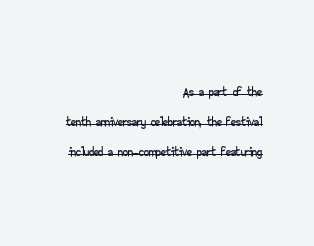
{"italic": "no", "underline": "yes", "align": "right", "line_spacing": "normal", "line_spacing_ratio": 1.49, "letter_spacing": "normal", "letter_spacing_em": 0.0, "glyph_px": 20}
